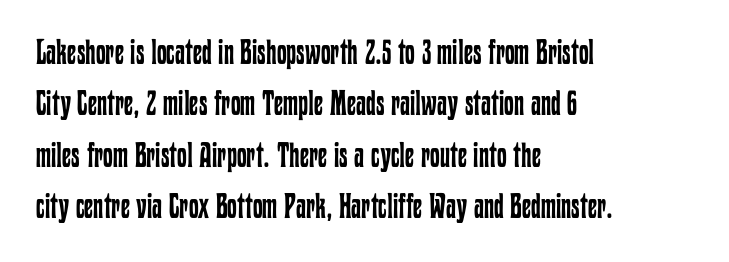
Q: Is the text bold? A: No.
Q: Is the text italic (slanted)? A: No, it is upright.
Q: Is the text underlined? A: No.
Q: How is the paragraph aligned? A: Left-aligned.
Q: Is the spacing between letters normal or unusually wide? A: Normal.
Q: Is the spacing between lines tight, normal or loose? A: Normal.
Q: Width (condensed, normal, or wide)? A: Condensed.
Q: Stroke contrast? A: Low.
Q: x-height? A: Medium.
Q: Monospaced? A: No.
